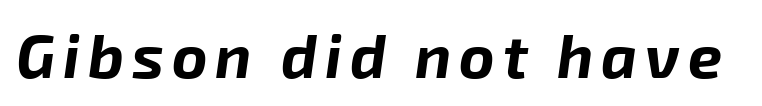
Would a proofreader flag this as italicized? Yes. Check the space under the baseline: it is left empty. Does the weight exceed regular? Yes, all the way to bold. Character widths vary here, with narrow letters taking less room than wide ones.
